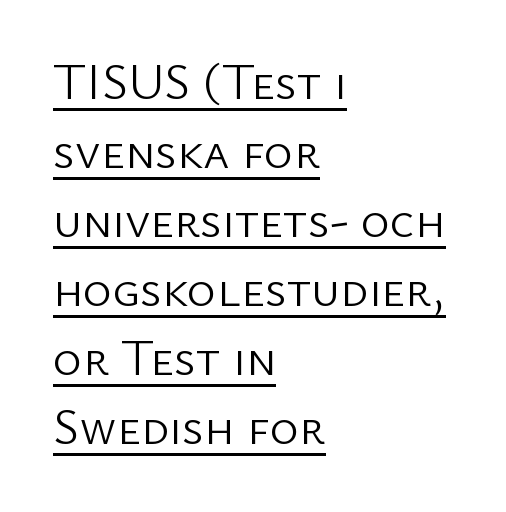
Q: Is the text bold? A: No.
Q: Is the text italic (slanted)? A: No, it is upright.
Q: Is the typeface a serif or a sans-serif typeface? A: Sans-serif.
Q: Is the text underlined? A: Yes.
Q: How is the paragraph aligned? A: Left-aligned.
Q: Is the spacing between letters normal or unusually wide? A: Normal.
Q: Is the spacing between lines tight, normal or loose? A: Normal.
Q: Width (condensed, normal, or wide)? A: Normal.
Q: Stroke contrast? A: Low.
Q: x-height? A: Medium.
Q: Monospaced? A: No.
